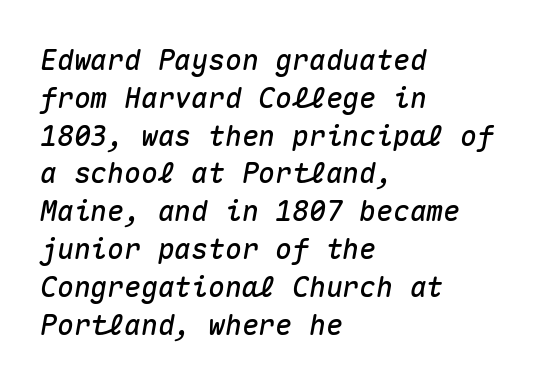
{"italic": "yes", "lean": "right", "slant_degrees": 10, "width": "normal", "stroke_contrast": "medium", "x_height": "medium", "monospaced": "yes", "underline": "no", "align": "left", "line_spacing": "normal", "line_spacing_ratio": 1.35, "letter_spacing": "normal", "letter_spacing_em": 0.0, "glyph_px": 28}
